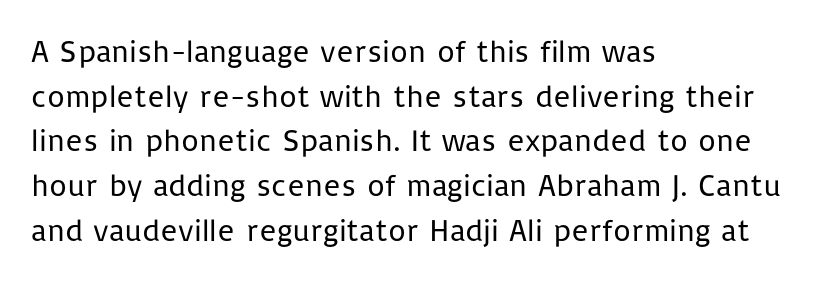
Q: Is the text bold? A: No.
Q: Is the text italic (slanted)? A: No, it is upright.
Q: Is the typeface a serif or a sans-serif typeface? A: Sans-serif.
Q: Is the text underlined? A: No.
Q: How is the paragraph aligned? A: Left-aligned.
Q: Is the spacing between letters normal or unusually wide? A: Normal.
Q: Is the spacing between lines tight, normal or loose? A: Normal.
Q: Width (condensed, normal, or wide)? A: Normal.
Q: Stroke contrast? A: Low.
Q: x-height? A: Medium.
Q: Monospaced? A: No.
